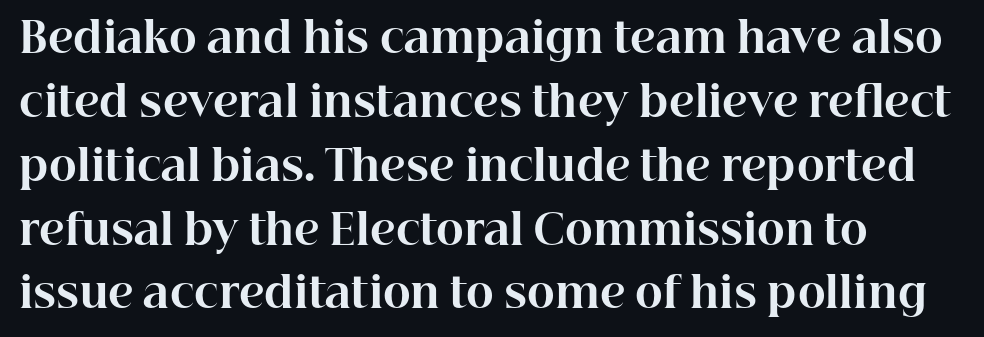
Q: Is the text bold? A: Yes.
Q: Is the text italic (slanted)? A: No, it is upright.
Q: Is the typeface a serif or a sans-serif typeface? A: Serif.
Q: Is the text underlined? A: No.
Q: How is the paragraph aligned? A: Left-aligned.
Q: Is the spacing between letters normal or unusually wide? A: Normal.
Q: Is the spacing between lines tight, normal or loose? A: Normal.
Q: Width (condensed, normal, or wide)? A: Normal.
Q: Stroke contrast? A: High.
Q: x-height? A: Medium.
Q: Monospaced? A: No.
